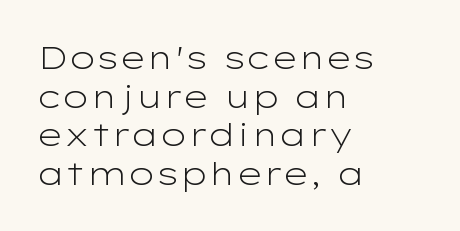
The image shows 32 px light, wide sans-serif type, upright; set left-aligned, line spacing 1.21x, normal letter spacing, not underlined; low stroke contrast and a medium x-height.
